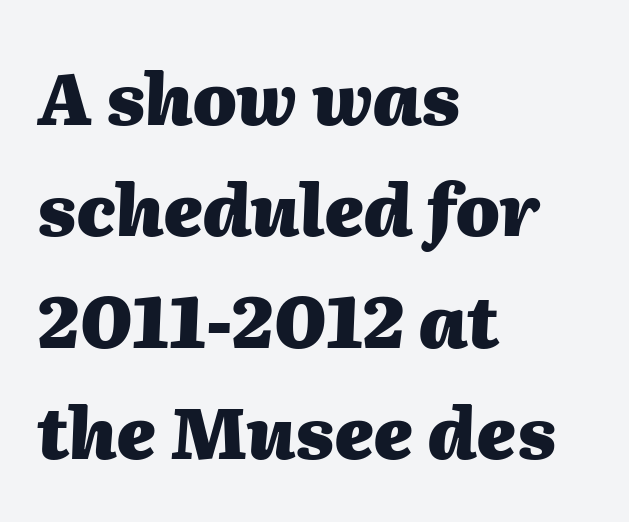
The image shows 71 px heavy type, italic (leaning right); set left-aligned, normal line spacing (1.57x), normal letter spacing, not underlined; medium stroke contrast and a medium x-height.
